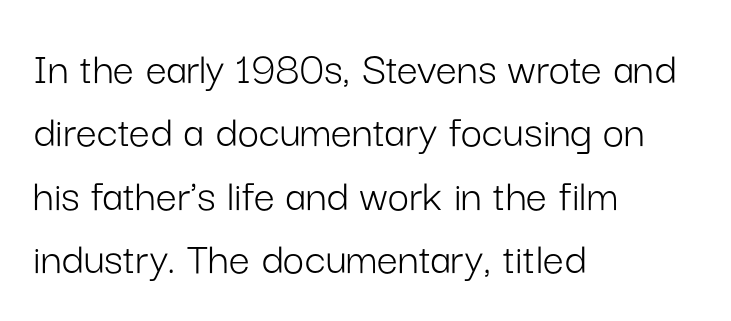
{"serif": "no", "italic": "no", "bold": "no", "weight": "light", "width": "normal", "stroke_contrast": "low", "x_height": "medium", "monospaced": "no", "underline": "no", "align": "left", "line_spacing": "normal", "line_spacing_ratio": 1.35, "letter_spacing": "normal", "letter_spacing_em": 0.0, "glyph_px": 47}
